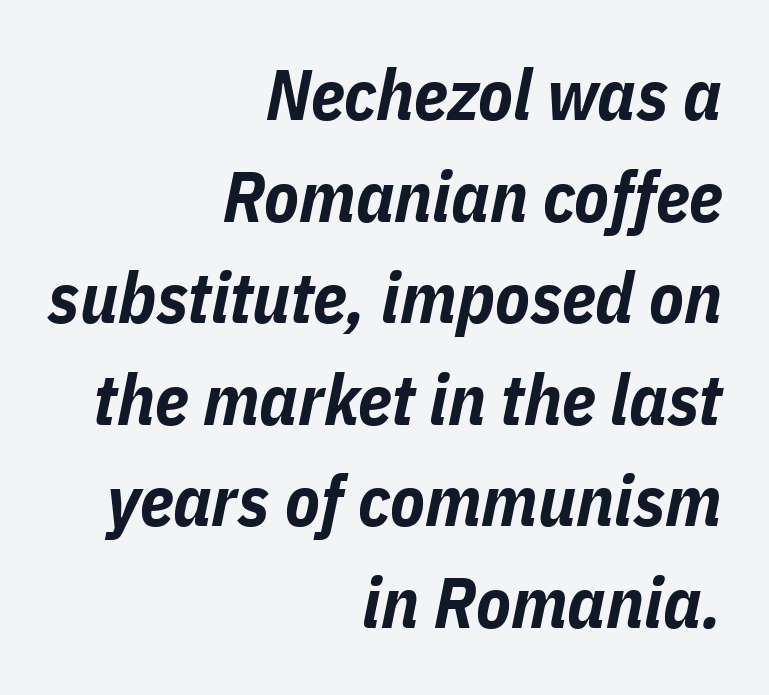
The image shows 71 px bold, condensed type, italic (leaning right); set right-aligned, normal line spacing (1.43x), normal letter spacing, not underlined; low stroke contrast and a medium x-height.
